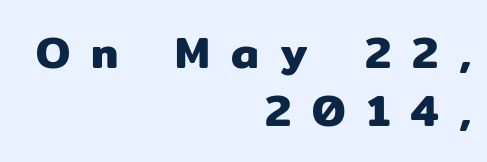
The image shows 45 px sans-serif type, upright; set right-aligned, normal line spacing (1.3x), unusually wide letter spacing (+0.47 em), not underlined; low stroke contrast and a medium x-height.
